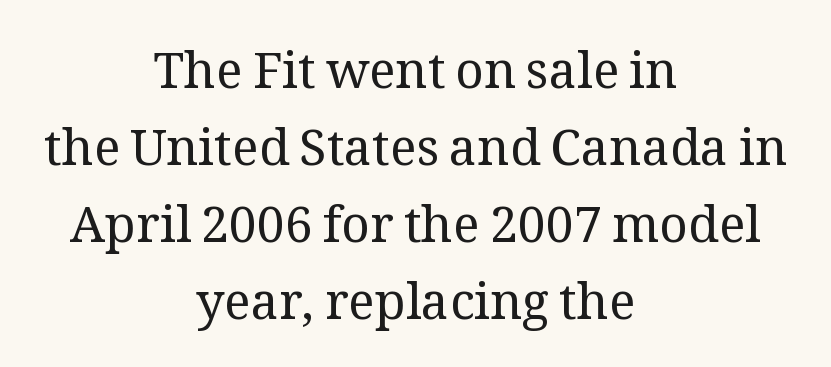
Q: Is the text bold? A: No.
Q: Is the text italic (slanted)? A: No, it is upright.
Q: Is the typeface a serif or a sans-serif typeface? A: Serif.
Q: Is the text underlined? A: No.
Q: How is the paragraph aligned? A: Centered.
Q: Is the spacing between letters normal or unusually wide? A: Normal.
Q: Is the spacing between lines tight, normal or loose? A: Normal.
Q: Width (condensed, normal, or wide)? A: Normal.
Q: Stroke contrast? A: Medium.
Q: x-height? A: Medium.
Q: Monospaced? A: No.
